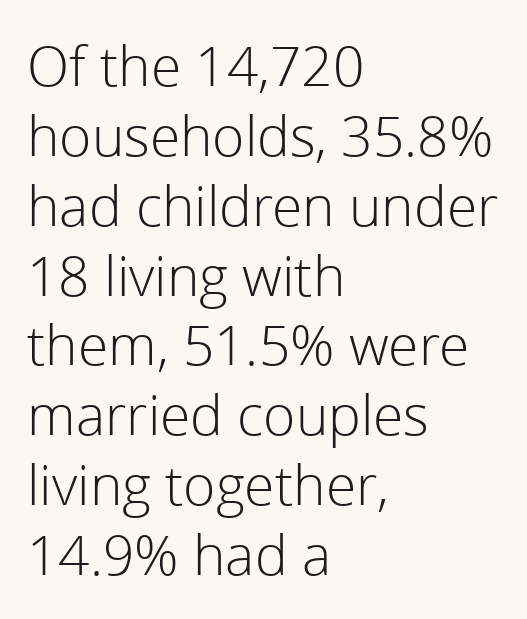
{"serif": "no", "italic": "no", "bold": "no", "weight": "light", "width": "normal", "x_height": "medium", "monospaced": "no", "underline": "no", "align": "left", "line_spacing": "normal", "line_spacing_ratio": 1.27, "letter_spacing": "normal", "letter_spacing_em": 0.0, "glyph_px": 55}
